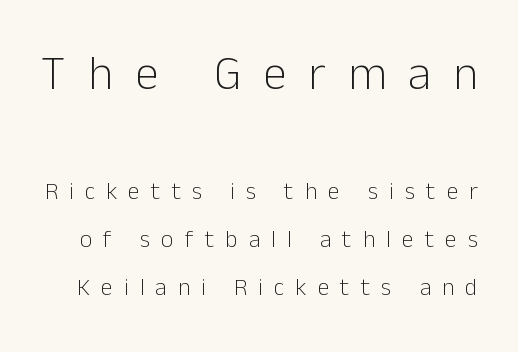
{"serif": "no", "italic": "no", "bold": "no", "weight": "light", "width": "normal", "stroke_contrast": "low", "x_height": "medium", "monospaced": "no", "underline": "no", "line_spacing": "loose", "line_spacing_ratio": 2.0, "letter_spacing": "wide", "letter_spacing_em": 0.46, "larger_block": "first", "size_ratio": 2.0, "glyph_px": 48}
